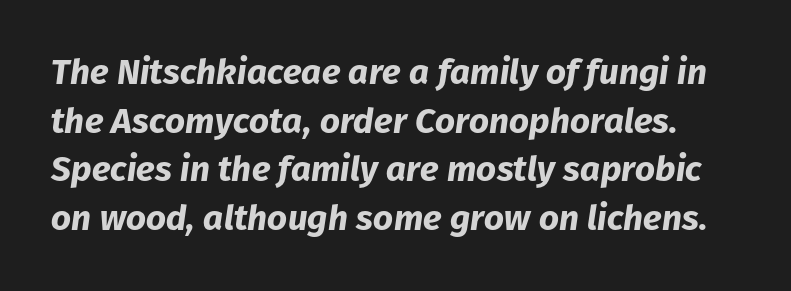
The image shows 35 px bold type, italic (leaning right); set normal line spacing (1.39x), normal letter spacing, not underlined; low stroke contrast and a medium x-height.
